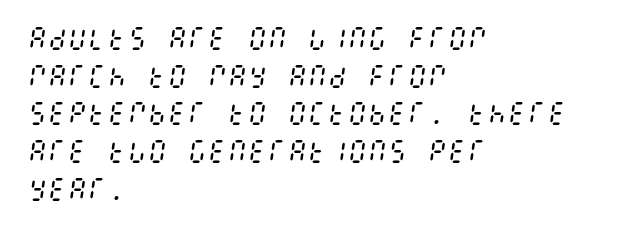
Left-aligned paragraph, ragged on the right. The block of text has a typical density, with ordinary space between rows. In terms of letterspacing, this is plain default setting. This is not heavy type; no bold has been used. The glyphs are unaccompanied by any horizontal stroke below them.
